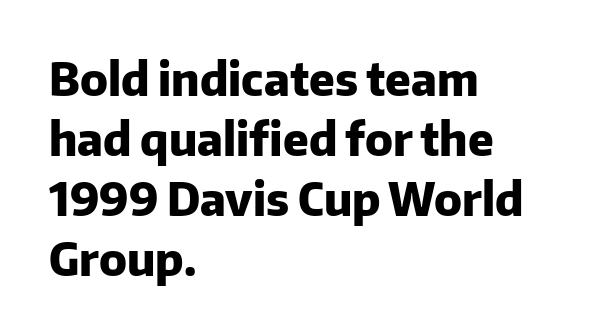
All the whitespace from short lines collects on the right. Inter-character spacing is left at the font's built-in metrics. The face used here is proportionally spaced, like ordinary book or web type. Each new line begins a customary step beneath the previous one. A dark, heavy texture on the line: the type is bold. Nope, no serifs anywhere on these letters.
